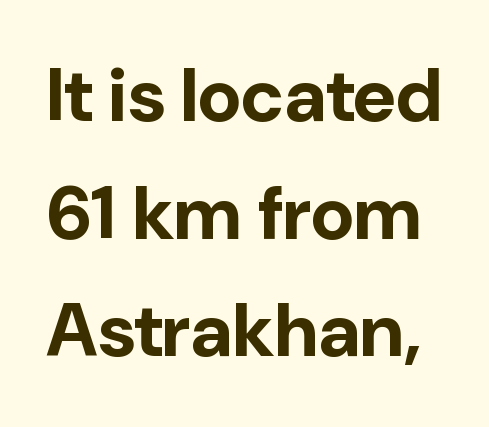
Q: Is the text bold? A: Yes.
Q: Is the text italic (slanted)? A: No, it is upright.
Q: Is the typeface a serif or a sans-serif typeface? A: Sans-serif.
Q: Is the text underlined? A: No.
Q: Is the spacing between letters normal or unusually wide? A: Normal.
Q: Is the spacing between lines tight, normal or loose? A: Normal.
Q: Width (condensed, normal, or wide)? A: Normal.
Q: Stroke contrast? A: Low.
Q: x-height? A: Medium.
Q: Monospaced? A: No.
